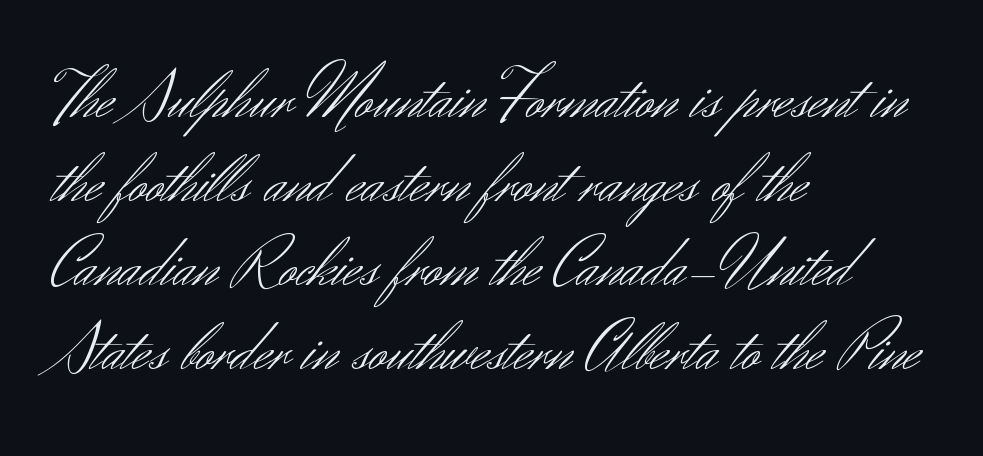
Q: Is the text bold? A: No.
Q: Is the text italic (slanted)? A: Yes.
Q: Is the typeface a serif or a sans-serif typeface? A: Sans-serif.
Q: Is the text underlined? A: No.
Q: How is the paragraph aligned? A: Left-aligned.
Q: Is the spacing between letters normal or unusually wide? A: Normal.
Q: Width (condensed, normal, or wide)? A: Normal.
Q: Stroke contrast? A: Medium.
Q: x-height? A: Small.
Q: Monospaced? A: No.
